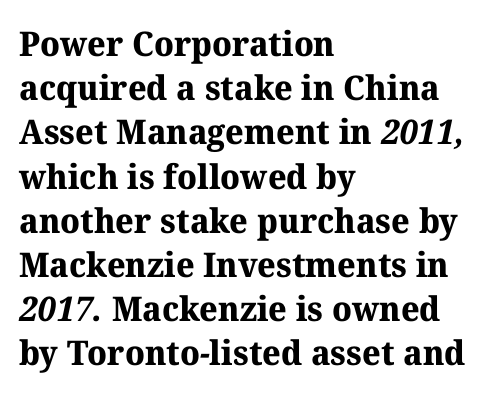
{"serif": "yes", "bold": "yes", "weight": "bold", "width": "normal", "stroke_contrast": "medium", "x_height": "medium", "monospaced": "no", "underline": "no", "align": "left", "line_spacing": "normal", "line_spacing_ratio": 1.3, "letter_spacing": "normal", "letter_spacing_em": 0.0, "glyph_px": 34}
